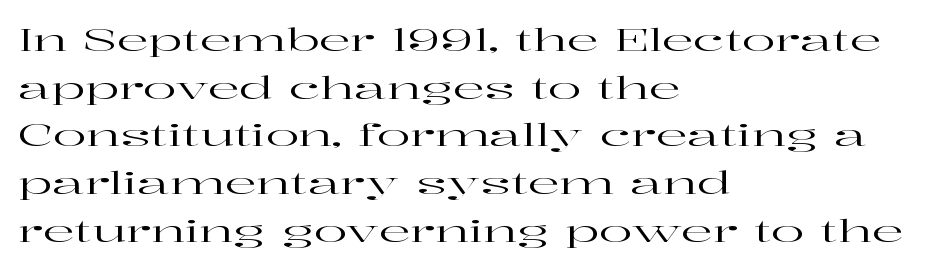
The image shows 31 px wide serif type, upright; set left-aligned, normal line spacing (1.54x), normal letter spacing, not underlined; high stroke contrast and a medium x-height.
